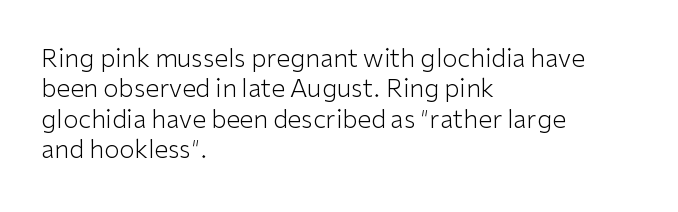
Q: Is the text bold? A: No.
Q: Is the text italic (slanted)? A: No, it is upright.
Q: Is the text underlined? A: No.
Q: How is the paragraph aligned? A: Left-aligned.
Q: Is the spacing between letters normal or unusually wide? A: Normal.
